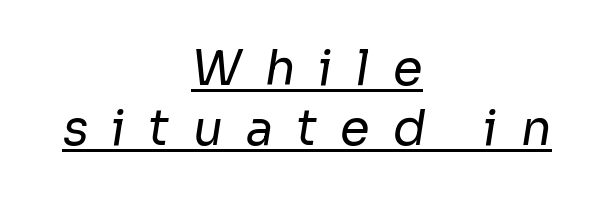
The typesetting does not lean heavy: it is not bold. The setting favours the middle, as headings and verse often do. Quick note: interline space is typical. The font family rendered here belongs to the sans-serif group. Look at the tracking — it's clearly loosened, letters drifting apart.
